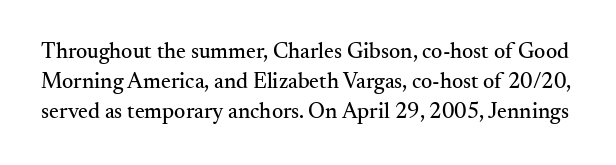
Q: Is the text italic (slanted)? A: No, it is upright.
Q: Is the text underlined? A: No.
Q: Is the spacing between letters normal or unusually wide? A: Normal.
Q: Is the spacing between lines tight, normal or loose? A: Normal.
